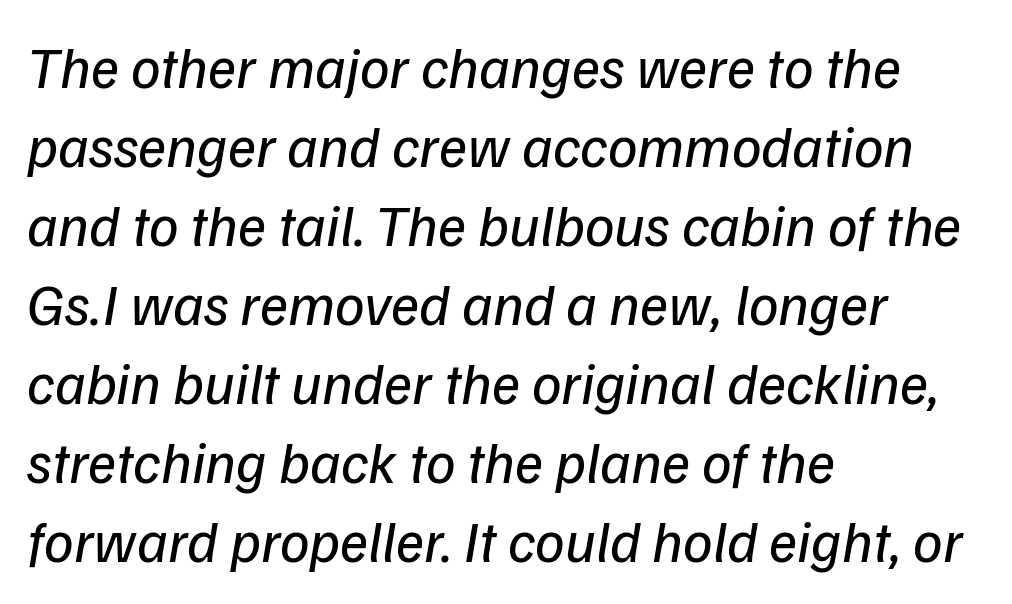
Q: Is the text bold? A: No.
Q: Is the typeface a serif or a sans-serif typeface? A: Sans-serif.
Q: Is the text underlined? A: No.
Q: How is the paragraph aligned? A: Left-aligned.
Q: Is the spacing between letters normal or unusually wide? A: Normal.
Q: Is the spacing between lines tight, normal or loose? A: Normal.
Q: Width (condensed, normal, or wide)? A: Normal.
Q: Stroke contrast? A: Low.
Q: x-height? A: Medium.
Q: Monospaced? A: No.
